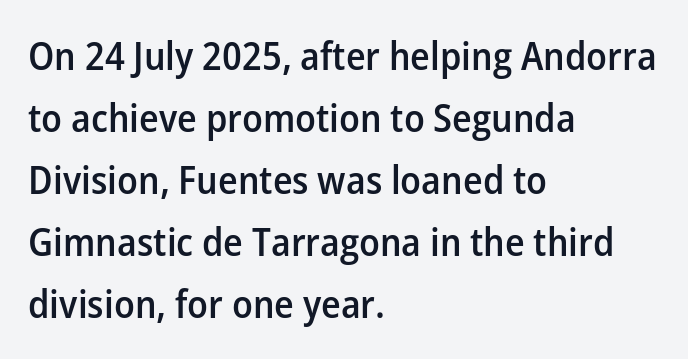
The image shows 39 px semibold sans-serif type, upright; set left-aligned, normal line spacing (1.59x), normal letter spacing, not underlined; low stroke contrast and a medium x-height.
